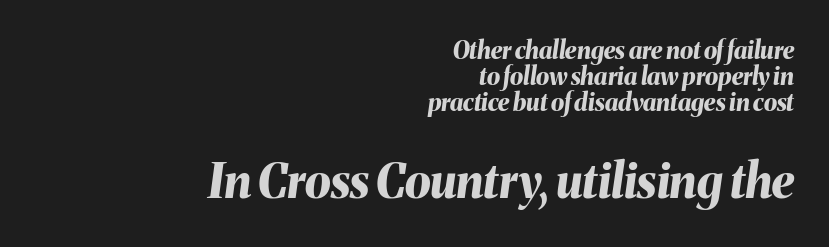
{"italic": "yes", "lean": "right", "slant_degrees": 8, "bold": "yes", "weight": "bold", "width": "normal", "stroke_contrast": "medium", "x_height": "medium", "monospaced": "no", "underline": "no", "align": "right", "line_spacing": "tight", "line_spacing_ratio": 1.09, "letter_spacing": "normal", "letter_spacing_em": 0.0, "larger_block": "second", "size_ratio": 1.96, "glyph_px": 47}
